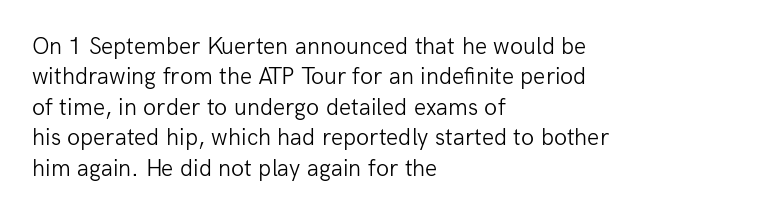
The image shows 24 px text type, upright; set left-aligned, normal line spacing (1.27x), normal letter spacing, not underlined.
